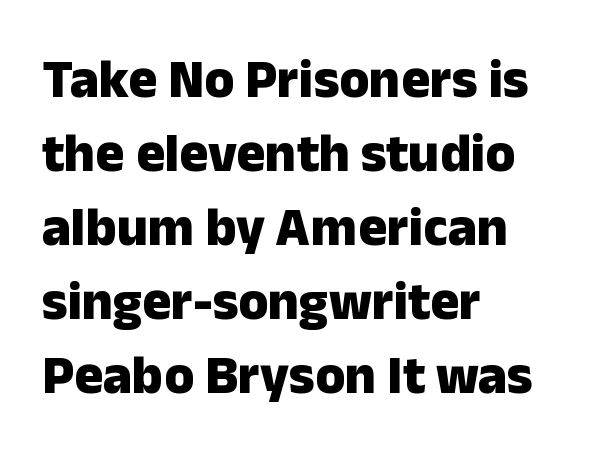
{"serif": "no", "italic": "no", "bold": "yes", "weight": "heavy", "width": "normal", "stroke_contrast": "low", "x_height": "medium", "monospaced": "no", "underline": "no", "align": "left", "line_spacing": "normal", "line_spacing_ratio": 1.37, "letter_spacing": "normal", "letter_spacing_em": 0.0, "glyph_px": 54}
